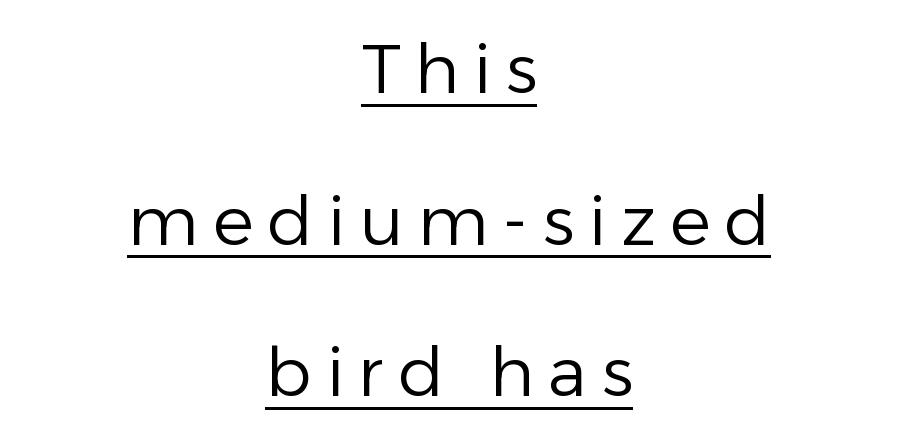
The image shows 68 px regular-weight sans-serif type, upright; set centered, loose line spacing (2.23x), unusually wide letter spacing (+0.21 em), underlined; low stroke contrast and a medium x-height.
